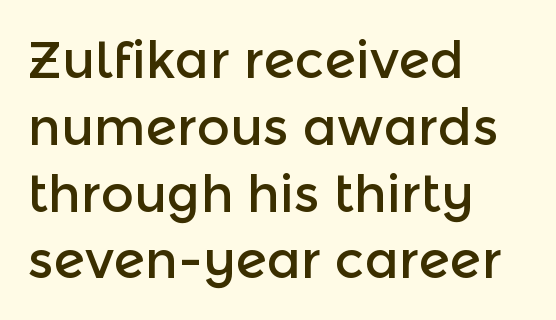
{"serif": "no", "italic": "no", "width": "normal", "x_height": "medium", "monospaced": "no", "underline": "no", "align": "left", "line_spacing": "normal", "line_spacing_ratio": 1.31, "letter_spacing": "normal", "letter_spacing_em": 0.0, "glyph_px": 51}
